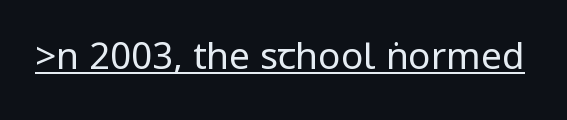
Q: Is the text bold? A: No.
Q: Is the text italic (slanted)? A: No, it is upright.
Q: Is the typeface a serif or a sans-serif typeface? A: Sans-serif.
Q: Is the text underlined? A: Yes.
Q: Is the spacing between letters normal or unusually wide? A: Normal.
Q: Width (condensed, normal, or wide)? A: Condensed.
Q: Stroke contrast? A: Low.
